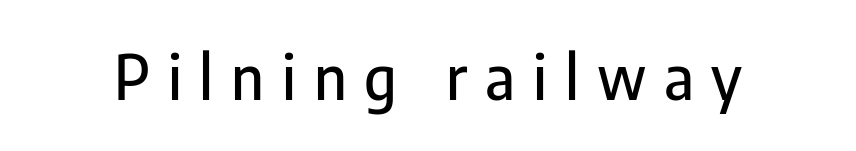
The passage shown is typeset with a sans-serif family. Words float on clear page, feet unadorned. Here the designer chose a conventional face with non-uniform glyph widths. In terms of posture, this sample is upright. Honestly, the letter spacing is so wide it's the main thing you notice.
